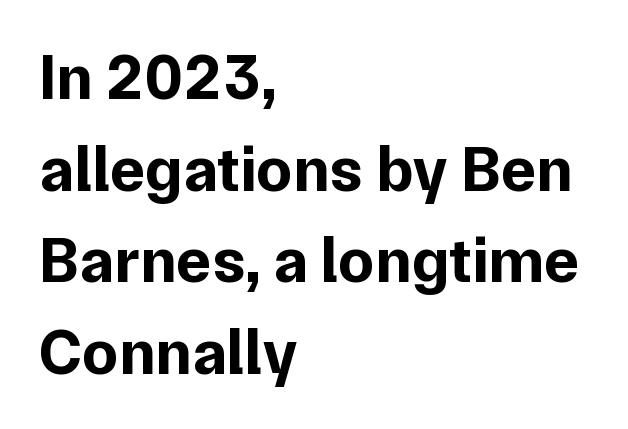
The image shows 65 px bold sans-serif type, upright; set left-aligned, normal line spacing (1.41x), normal letter spacing, not underlined; low stroke contrast and a medium x-height.
